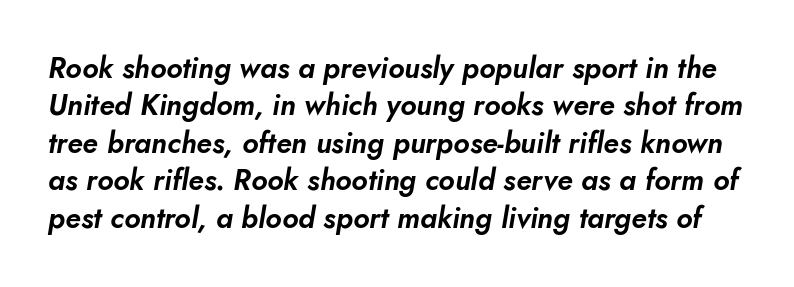
Q: Is the text italic (slanted)? A: Yes, it leans right by about 10 degrees.
Q: Is the text underlined? A: No.
Q: Is the spacing between letters normal or unusually wide? A: Normal.
Q: Is the spacing between lines tight, normal or loose? A: Normal.
Q: Width (condensed, normal, or wide)? A: Normal.
Q: Stroke contrast? A: Low.
Q: x-height? A: Small.
Q: Monospaced? A: No.
